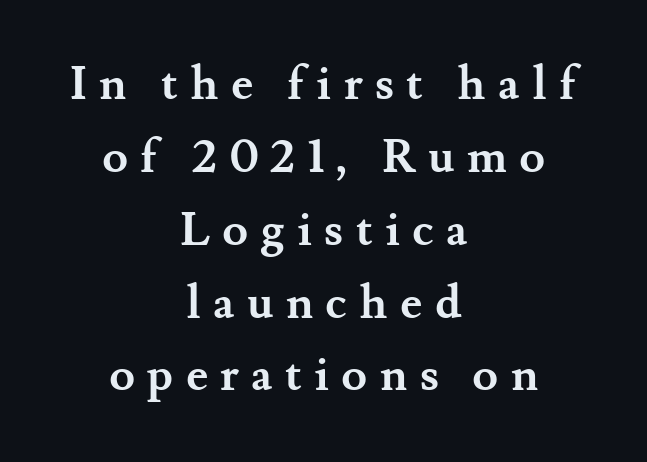
Q: Is the text bold? A: Yes.
Q: Is the text italic (slanted)? A: No, it is upright.
Q: Is the typeface a serif or a sans-serif typeface? A: Serif.
Q: Is the text underlined? A: No.
Q: How is the paragraph aligned? A: Centered.
Q: Is the spacing between letters normal or unusually wide? A: Unusually wide.
Q: Is the spacing between lines tight, normal or loose? A: Normal.
Q: Width (condensed, normal, or wide)? A: Normal.
Q: Stroke contrast? A: Medium.
Q: x-height? A: Small.
Q: Monospaced? A: No.
